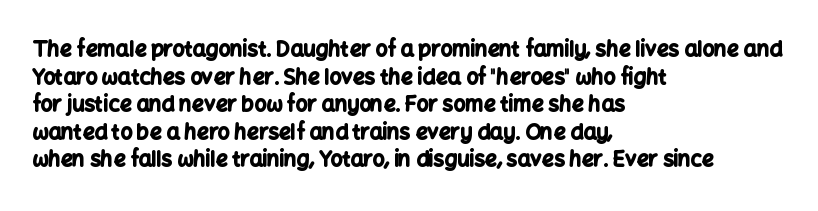
The image shows 21 px bold type, upright; set left-aligned, normal line spacing (1.31x), normal letter spacing, not underlined.
